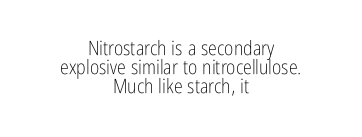
Q: Is the text bold? A: No.
Q: Is the text italic (slanted)? A: No, it is upright.
Q: Is the text underlined? A: No.
Q: How is the paragraph aligned? A: Centered.
Q: Is the spacing between letters normal or unusually wide? A: Normal.
Q: Is the spacing between lines tight, normal or loose? A: Tight.
